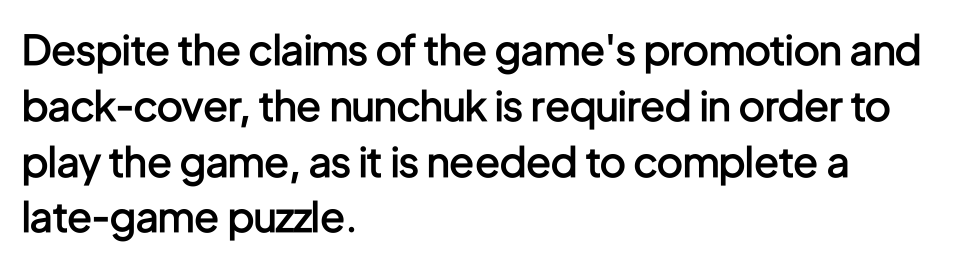
Q: Is the text bold? A: Semi-bold.
Q: Is the text italic (slanted)? A: No, it is upright.
Q: Is the typeface a serif or a sans-serif typeface? A: Sans-serif.
Q: Is the text underlined? A: No.
Q: How is the paragraph aligned? A: Left-aligned.
Q: Is the spacing between letters normal or unusually wide? A: Normal.
Q: Is the spacing between lines tight, normal or loose? A: Normal.
Q: Width (condensed, normal, or wide)? A: Condensed.
Q: Stroke contrast? A: Low.
Q: x-height? A: Medium.
Q: Monospaced? A: No.
